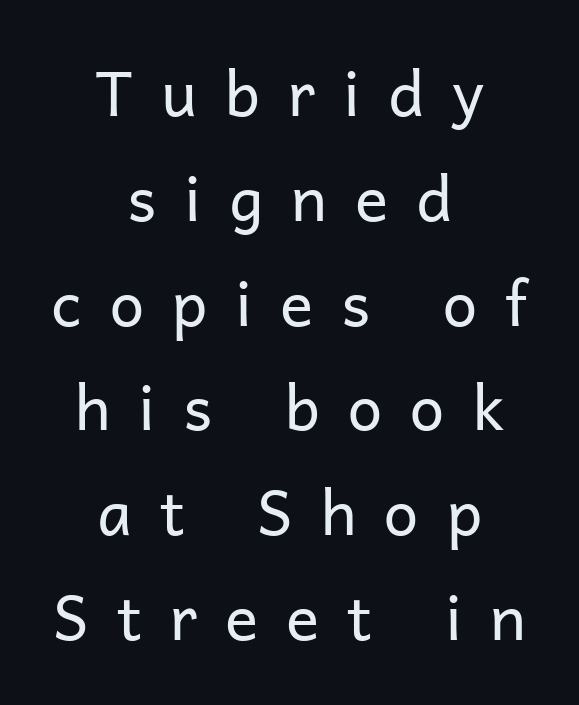
Posture: vertical. The face used here is a sans, in the tradition of grotesques and geometrics. Decoration check: the copy has no underline. The vertical gap from one line to the next is medium. Caption: face not bold, strokes unweighted. These lines are rendered in a variable-pitch font.
